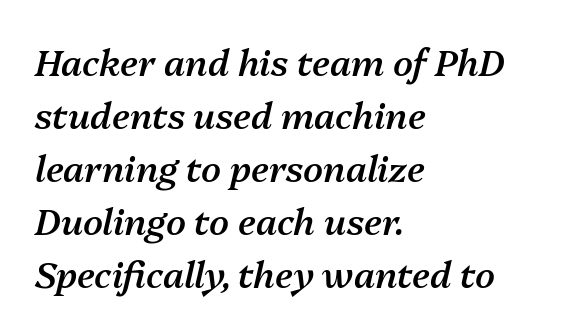
Q: Is the text bold? A: Semi-bold.
Q: Is the text italic (slanted)? A: Yes, it leans right by about 13 degrees.
Q: Is the text underlined? A: No.
Q: How is the paragraph aligned? A: Left-aligned.
Q: Is the spacing between letters normal or unusually wide? A: Normal.
Q: Is the spacing between lines tight, normal or loose? A: Normal.
Q: Width (condensed, normal, or wide)? A: Normal.
Q: Stroke contrast? A: Medium.
Q: x-height? A: Medium.
Q: Monospaced? A: No.
